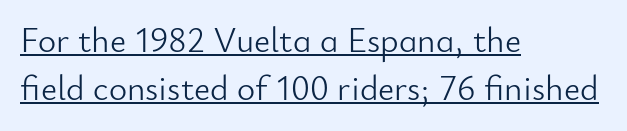
{"serif": "no", "italic": "no", "bold": "no", "weight": "light", "width": "normal", "stroke_contrast": "low", "x_height": "small", "monospaced": "no", "underline": "yes", "align": "left", "line_spacing": "normal", "line_spacing_ratio": 1.37, "letter_spacing": "normal", "letter_spacing_em": 0.0, "glyph_px": 35}
